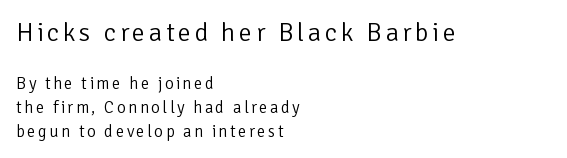
The image shows 26 px text type, upright; set left-aligned, normal line spacing (1.4x), not underlined; the first (top) block is 1.53x larger.
